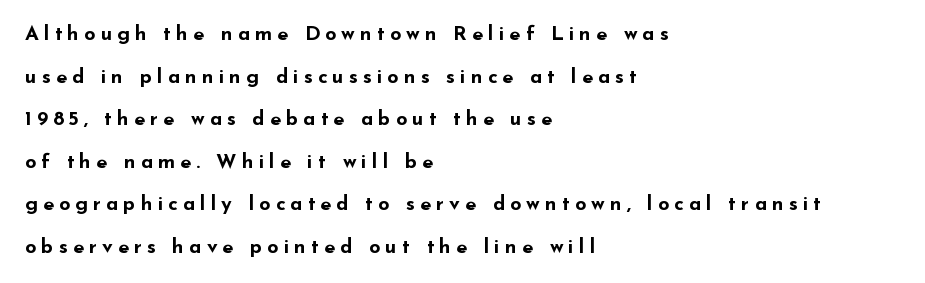
Q: Is the text bold? A: Yes.
Q: Is the text italic (slanted)? A: No, it is upright.
Q: Is the text underlined? A: No.
Q: How is the paragraph aligned? A: Left-aligned.
Q: Is the spacing between letters normal or unusually wide? A: Unusually wide.
Q: Is the spacing between lines tight, normal or loose? A: Loose.
